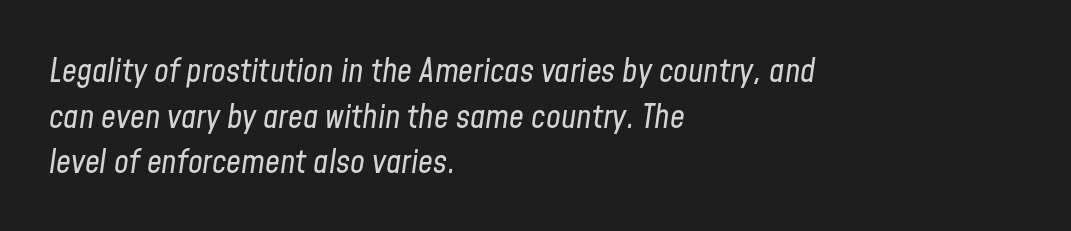
Weight: not bold — regular or lighter. The strip under each line holds only bare page. In terms of leading, this rendering sits right in the middle. Is this a fixed-width face? No — the glyphs have proportional, varying widths.
